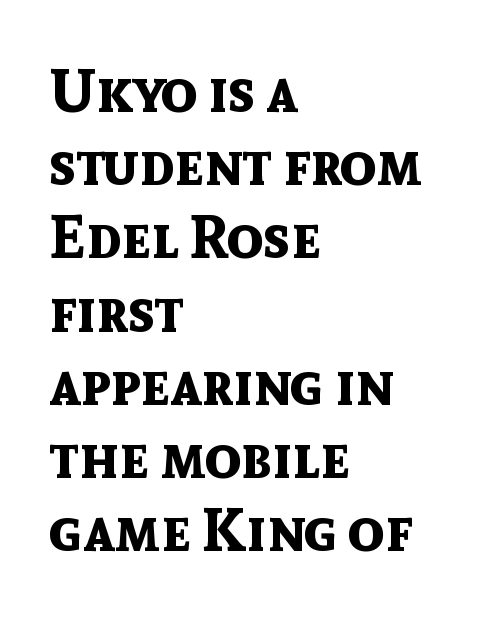
What kind of face is this? One without serifs — a sans. Plain, unruled lines of type. The passage shown is emphatically bold. The paragraph has a hard left edge and a soft right edge.
